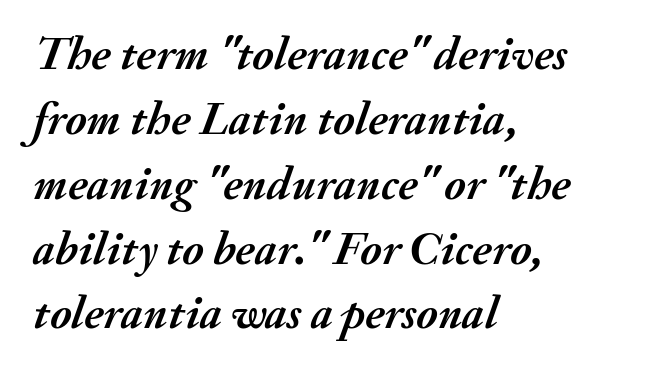
The image shows 47 px semibold type, italic (leaning right); set left-aligned, normal line spacing (1.38x), normal letter spacing, not underlined; medium stroke contrast and a small x-height.
